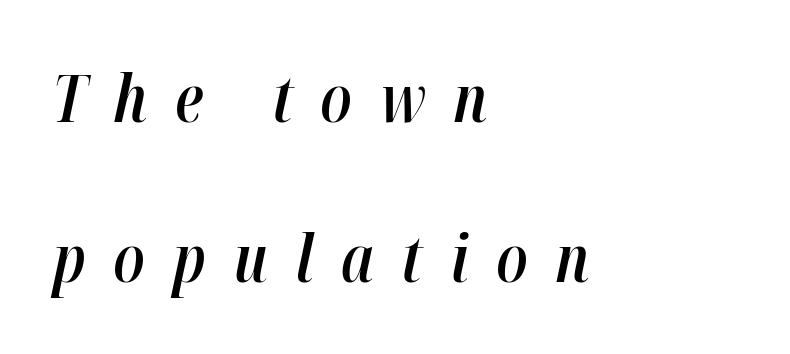
{"italic": "yes", "lean": "right", "slant_degrees": 12, "bold": "semi", "weight": "semibold", "width": "condensed", "stroke_contrast": "high", "x_height": "medium", "monospaced": "no", "underline": "no", "align": "left", "line_spacing": "loose", "line_spacing_ratio": 2.46, "letter_spacing": "wide", "letter_spacing_em": 0.42, "glyph_px": 65}
